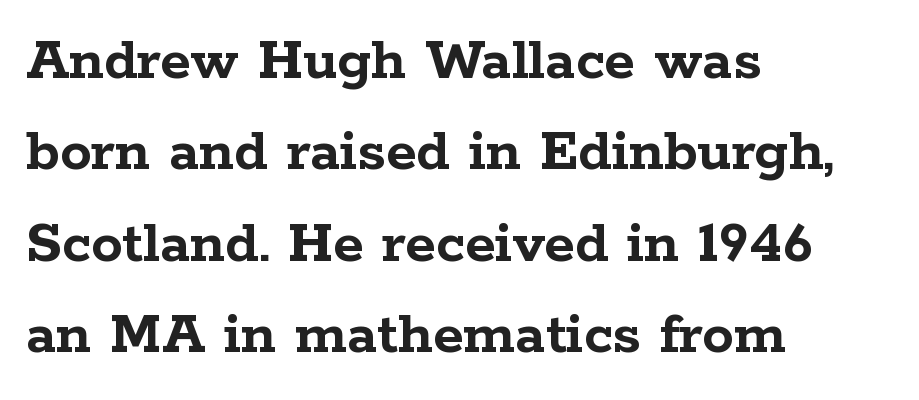
Weight: bold. Reading down the column, the eye jumps a familiar distance to each next line. Each line starts at the same left margin while the right side varies. Caption: standard tracking, unaltered. The letters carry serifs — small finishing strokes at the ends of their stems. The baseline area is clear.
